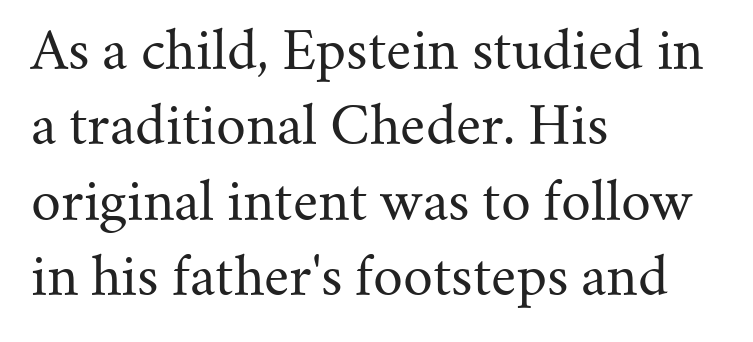
The specimen reads as upright at a glance. Visually the block forms a straight wall on the left and a jagged coastline on the right. What kind of face is this? One with serifs. Spacing verdict: proportional, widths tailored to each character. Letters have the restrained weight of plain body copy at most. Words float on clear page, feet unadorned.
